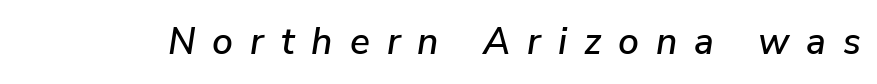
{"italic": "yes", "lean": "right", "slant_degrees": 9, "width": "normal", "stroke_contrast": "low", "x_height": "medium", "monospaced": "no", "underline": "no", "letter_spacing": "wide", "letter_spacing_em": 0.46, "glyph_px": 37}
